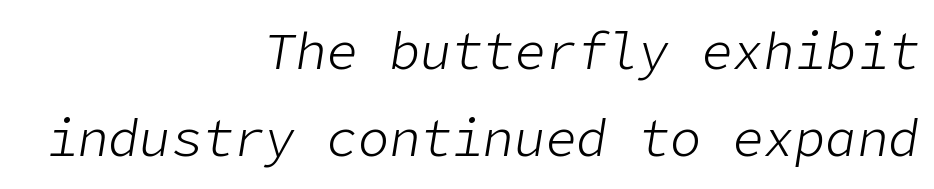
Q: Is the text bold? A: No.
Q: Is the text italic (slanted)? A: Yes, it leans right by about 9 degrees.
Q: Is the text underlined? A: No.
Q: How is the paragraph aligned? A: Right-aligned.
Q: Is the spacing between letters normal or unusually wide? A: Normal.
Q: Is the spacing between lines tight, normal or loose? A: Normal.
Q: Width (condensed, normal, or wide)? A: Normal.
Q: Stroke contrast? A: Low.
Q: x-height? A: Medium.
